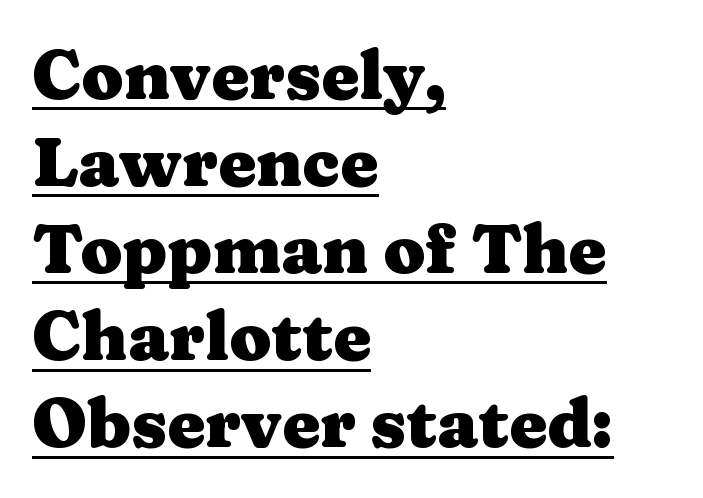
Q: Is the text bold? A: Yes.
Q: Is the text italic (slanted)? A: No, it is upright.
Q: Is the typeface a serif or a sans-serif typeface? A: Serif.
Q: Is the text underlined? A: Yes.
Q: How is the paragraph aligned? A: Left-aligned.
Q: Is the spacing between letters normal or unusually wide? A: Normal.
Q: Is the spacing between lines tight, normal or loose? A: Normal.
Q: Width (condensed, normal, or wide)? A: Wide.
Q: Stroke contrast? A: Medium.
Q: x-height? A: Medium.
Q: Monospaced? A: No.
